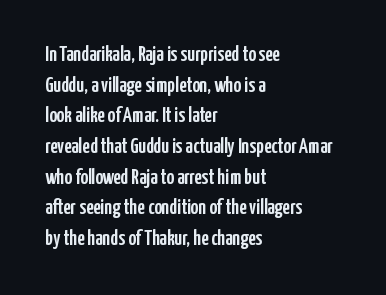
{"italic": "no", "underline": "no", "align": "left", "line_spacing": "normal", "line_spacing_ratio": 1.46, "letter_spacing": "normal", "letter_spacing_em": 0.0, "glyph_px": 21}
